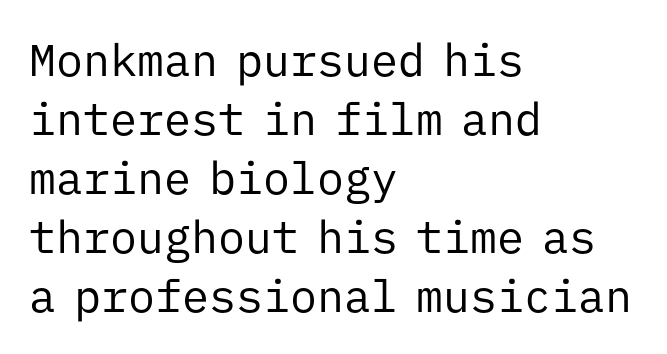
Q: Is the text bold? A: No.
Q: Is the text italic (slanted)? A: No, it is upright.
Q: Is the typeface a serif or a sans-serif typeface? A: Sans-serif.
Q: Is the text underlined? A: No.
Q: How is the paragraph aligned? A: Left-aligned.
Q: Is the spacing between letters normal or unusually wide? A: Normal.
Q: Is the spacing between lines tight, normal or loose? A: Normal.
Q: Width (condensed, normal, or wide)? A: Normal.
Q: Stroke contrast? A: Low.
Q: x-height? A: Medium.
Q: Monospaced? A: Yes.
